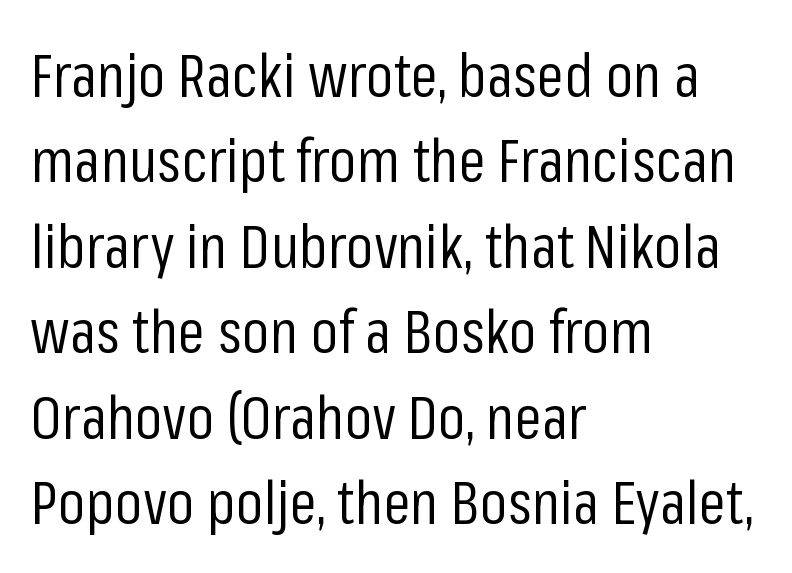
A clean baseline with only descenders dipping below it. The lettering stays uniformly vertical, giving the passage a roman look. Compared with typical body copy, the letter spacing here is the same. Weight: not bold — regular or lighter. Whoever set this chose a conventional vertical rhythm.
